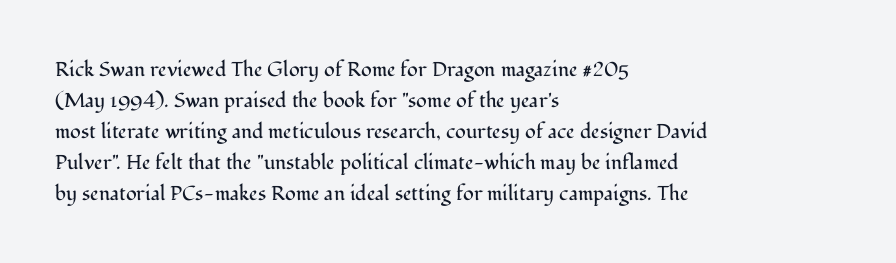
The face looks like a standard text weight, possibly lighter. The type is set solid horizontally, with unmodified tracking. The lettering stays uniformly vertical, giving the passage a roman look. Leading: standard. Casual observation: everything's shoved over to the left.
